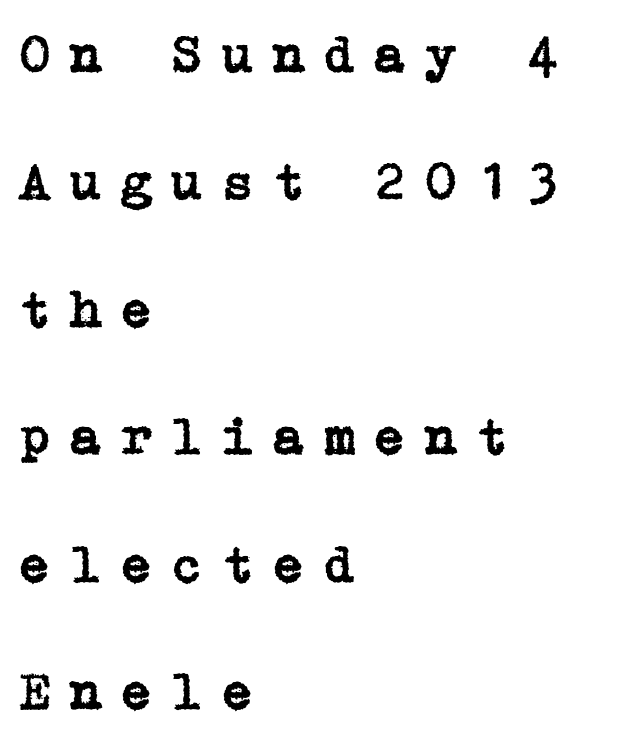
The image shows 54 px serif type, upright; set left-aligned, loose line spacing (2.36x), unusually wide letter spacing (+0.32 em), not underlined; low stroke contrast and a medium x-height.
